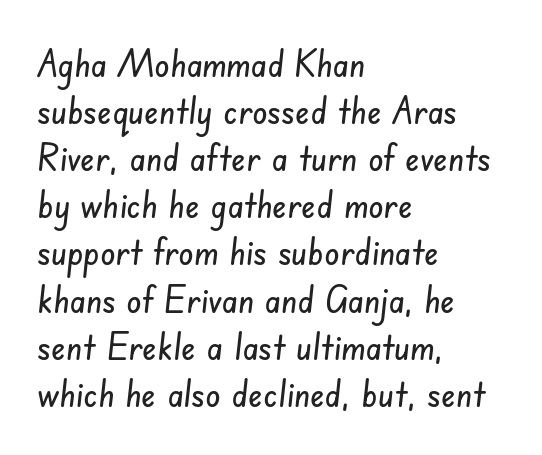
Q: Is the typeface a serif or a sans-serif typeface? A: Sans-serif.
Q: Is the text underlined? A: No.
Q: How is the paragraph aligned? A: Left-aligned.
Q: Is the spacing between letters normal or unusually wide? A: Normal.
Q: Width (condensed, normal, or wide)? A: Condensed.
Q: Stroke contrast? A: Low.
Q: x-height? A: Small.
Q: Monospaced? A: No.
